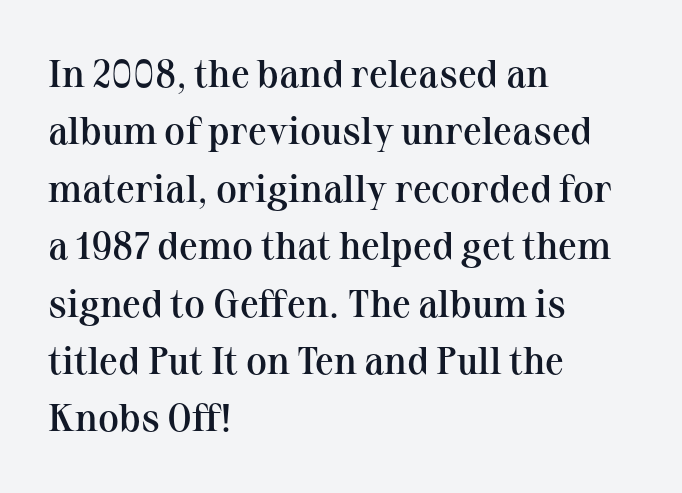
Q: Is the text bold? A: Semi-bold.
Q: Is the text italic (slanted)? A: No, it is upright.
Q: Is the typeface a serif or a sans-serif typeface? A: Serif.
Q: Is the text underlined? A: No.
Q: How is the paragraph aligned? A: Left-aligned.
Q: Is the spacing between letters normal or unusually wide? A: Normal.
Q: Is the spacing between lines tight, normal or loose? A: Normal.
Q: Width (condensed, normal, or wide)? A: Normal.
Q: Stroke contrast? A: Medium.
Q: x-height? A: Medium.
Q: Monospaced? A: No.
